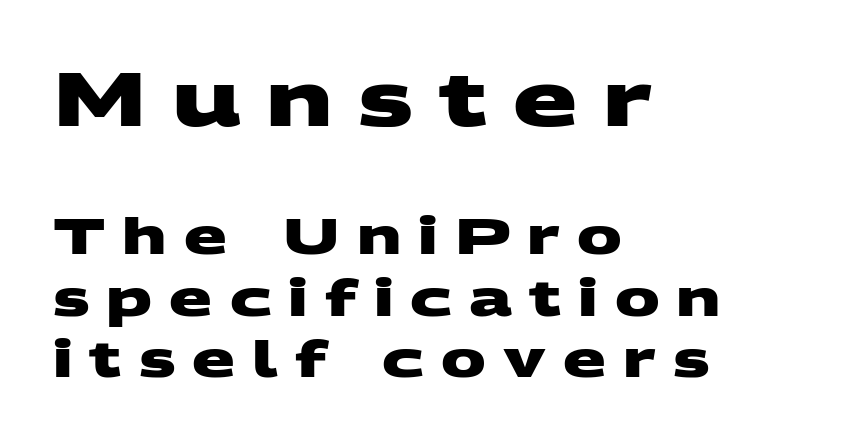
The image shows 75 px heavy, wide sans-serif type; set left-aligned, line spacing 1.23x, unusually wide letter spacing (+0.34 em), not underlined; the first (top) block is 1.5x larger; medium stroke contrast and a large x-height.
